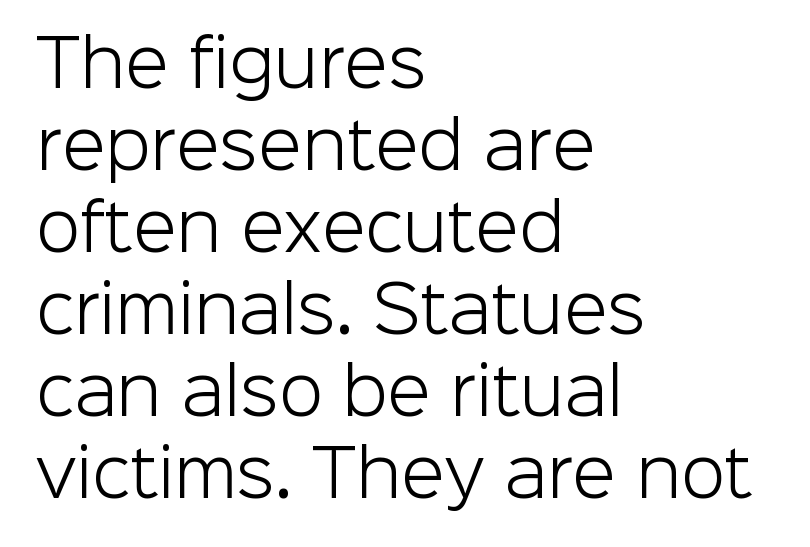
{"serif": "no", "italic": "no", "bold": "no", "weight": "light", "width": "normal", "stroke_contrast": "low", "x_height": "medium", "monospaced": "no", "underline": "no", "align": "left", "line_spacing": "normal", "line_spacing_ratio": 1.28, "letter_spacing": "normal", "letter_spacing_em": 0.0, "glyph_px": 64}
